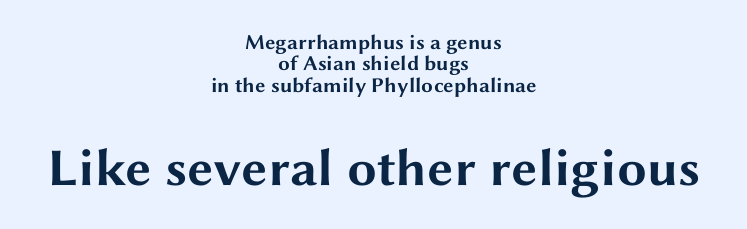
Q: Is the text bold? A: Yes.
Q: Is the text italic (slanted)? A: No, it is upright.
Q: Is the typeface a serif or a sans-serif typeface? A: Sans-serif.
Q: Is the text underlined? A: No.
Q: How is the paragraph aligned? A: Centered.
Q: Is the spacing between letters normal or unusually wide? A: Normal.
Q: Is the spacing between lines tight, normal or loose? A: Tight.
Q: Which block of text is set in a larger size, the first (top) or the second (bottom)? A: The second (bottom) one.
Q: Width (condensed, normal, or wide)? A: Wide.
Q: Stroke contrast? A: Medium.
Q: x-height? A: Medium.
Q: Monospaced? A: No.
